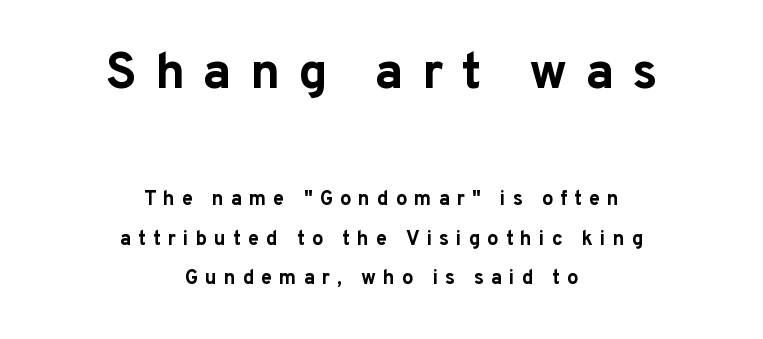
{"serif": "no", "italic": "no", "bold": "yes", "weight": "bold", "width": "normal", "stroke_contrast": "low", "x_height": "medium", "monospaced": "no", "underline": "no", "align": "center", "line_spacing": "loose", "line_spacing_ratio": 1.97, "letter_spacing": "wide", "letter_spacing_em": 0.35, "larger_block": "first", "size_ratio": 2.55, "glyph_px": 51}
